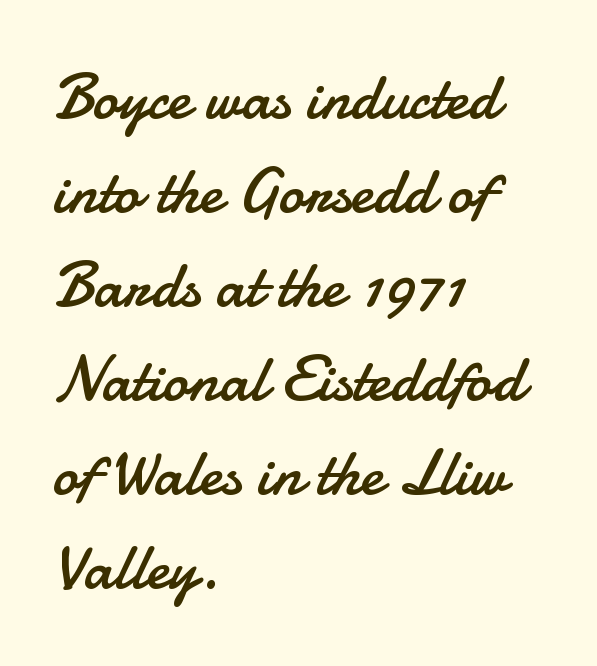
Compared with a typical body face, this is equally light or lighter still. Varying glyph widths throughout — classic text-font behaviour. The ragged edge is on the right, which tells us the setting is flush left. Letter spacing: default.
